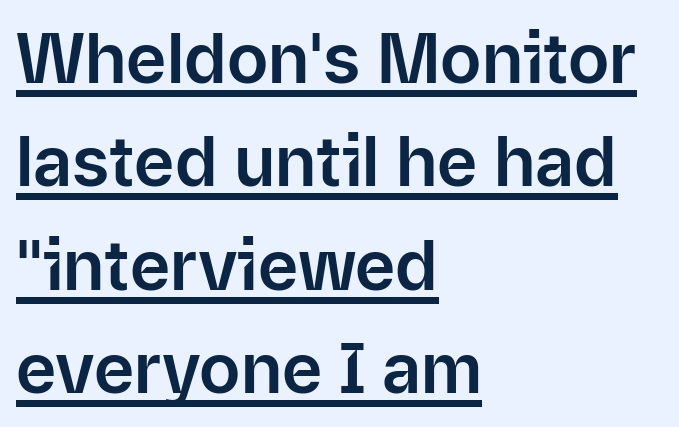
Q: Is the text italic (slanted)? A: No, it is upright.
Q: Is the typeface a serif or a sans-serif typeface? A: Sans-serif.
Q: Is the text underlined? A: Yes.
Q: How is the paragraph aligned? A: Left-aligned.
Q: Is the spacing between letters normal or unusually wide? A: Normal.
Q: Is the spacing between lines tight, normal or loose? A: Normal.
Q: Width (condensed, normal, or wide)? A: Normal.
Q: Stroke contrast? A: Low.
Q: x-height? A: Medium.
Q: Monospaced? A: No.
